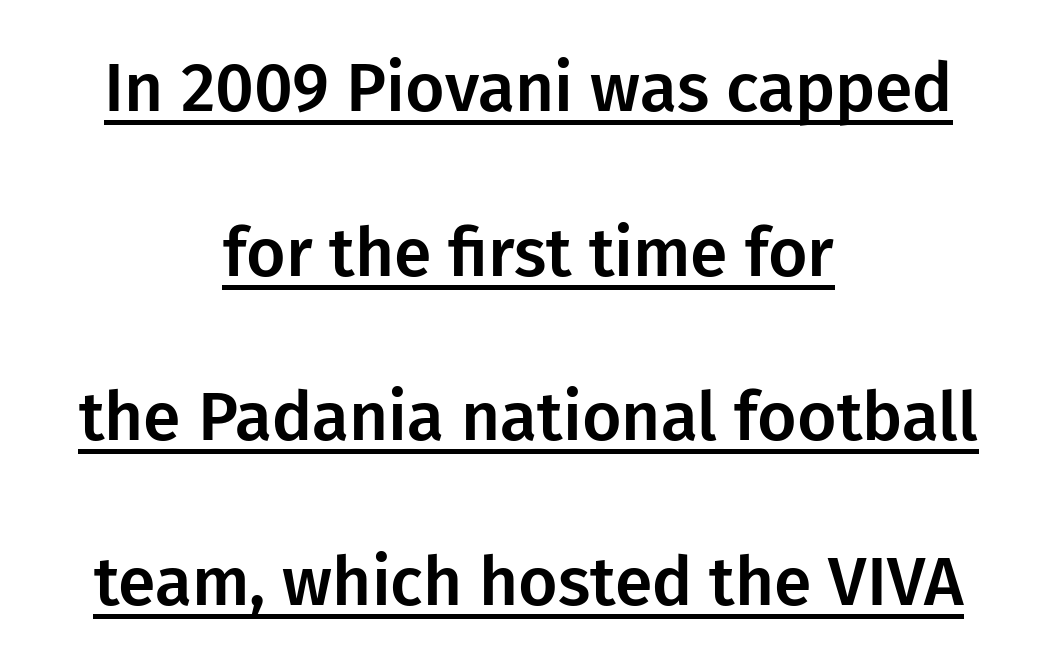
The image shows 68 px sans-serif type, upright; set centered, loose line spacing (2.42x), normal letter spacing, underlined; low stroke contrast and a medium x-height.
